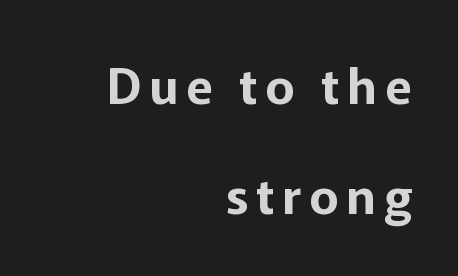
The face used here is a sans, in the tradition of grotesques and geometrics. Bare-footed words on every line. The line-height multiplier appears high, well above default. Think of a printed novel: that variable character pitch is what you see here.
